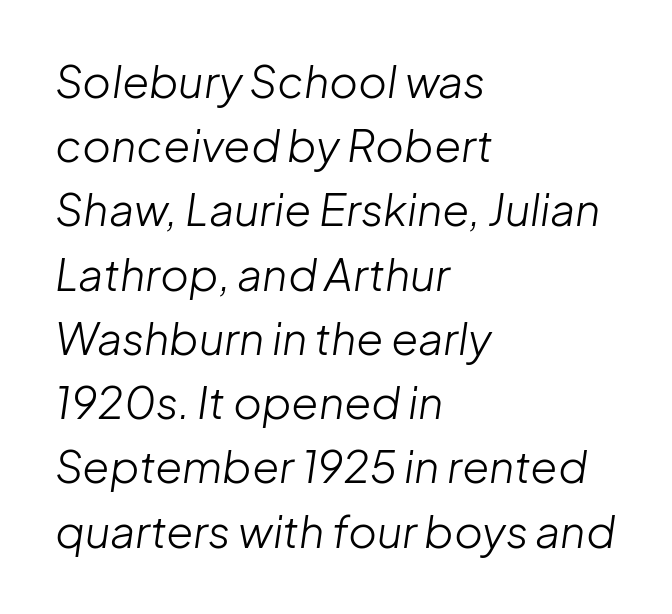
Evenly set lines give the paragraph a standard silhouette. The type is set solid horizontally, with unmodified tracking. This sample is left-justified, so line endings fall wherever the words run out. You could not count columns in this text — the font is proportionally spaced. Rule under the text: the space is simply empty. Style check: oblique.
